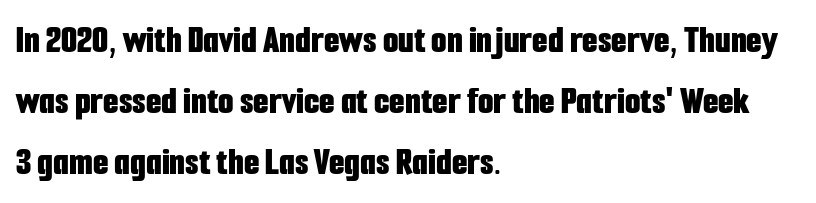
Visually the block forms a straight wall on the left and a jagged coastline on the right. Note the varied advance widths — an 'i' is clearly narrower than an 'm'. The letters carry no serifs — their stems end cleanly without finishing strokes. The words here are not underlined. This sample uses plain, unmodified letter spacing. Vertical spacing — default.
